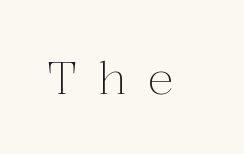
Q: Is the text bold? A: No.
Q: Is the text italic (slanted)? A: No, it is upright.
Q: Is the typeface a serif or a sans-serif typeface? A: Serif.
Q: Is the text underlined? A: No.
Q: Is the spacing between letters normal or unusually wide? A: Unusually wide.
Q: Width (condensed, normal, or wide)? A: Normal.
Q: Stroke contrast? A: Medium.
Q: x-height? A: Medium.
Q: Monospaced? A: No.
